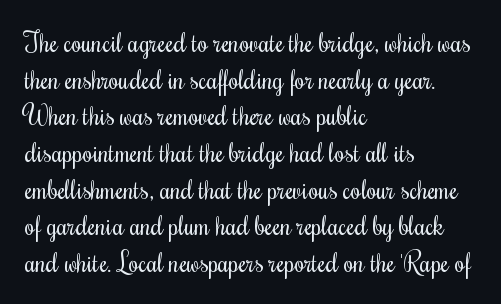
The image shows 26 px text type; set left-aligned, normal line spacing (1.41x), normal letter spacing, not underlined.
